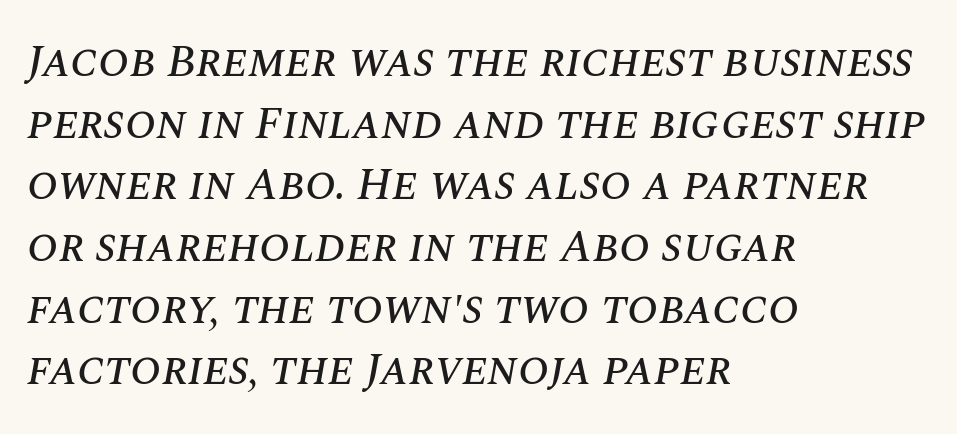
The line-height multiplier appears to be the usual default. The rendering uses natural spacing where letterforms have individual widths. Caption: standard tracking, unaltered. The whole block is typeset with a tilt. One-word summary of the alignment: left.
